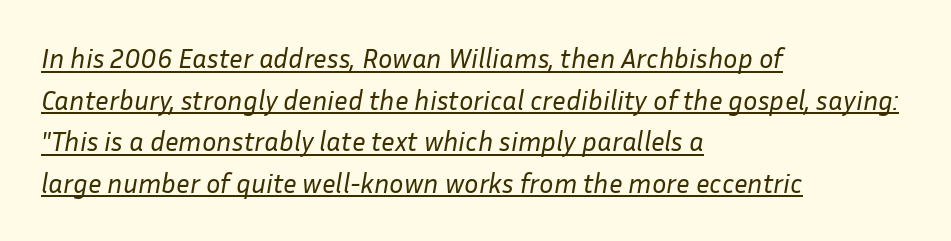
Q: Is the text bold? A: No.
Q: Is the text italic (slanted)? A: Yes, it leans right by about 10 degrees.
Q: Is the text underlined? A: Yes.
Q: How is the paragraph aligned? A: Left-aligned.
Q: Is the spacing between letters normal or unusually wide? A: Normal.
Q: Is the spacing between lines tight, normal or loose? A: Normal.
